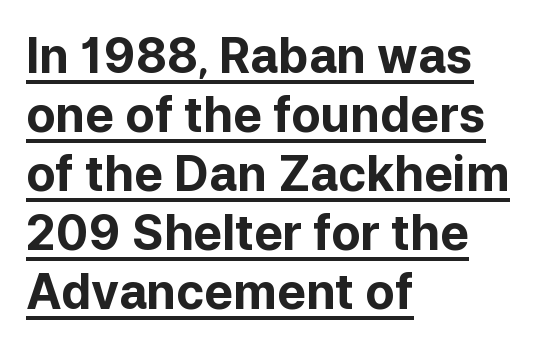
The image shows 48 px bold sans-serif type, upright; set left-aligned, line spacing 1.23x, normal letter spacing, underlined; low stroke contrast and a medium x-height.
